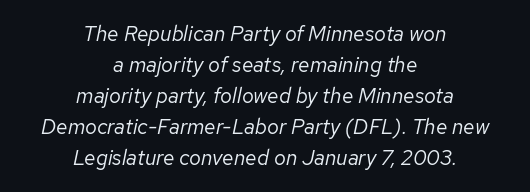
The glyphs look as if they've been sheared to an angle. The tracking reads as untouched default to a designer's eye. Normally led — the rows are evenly, conventionally spaced. The passage is arranged like a title page — every line centered.
